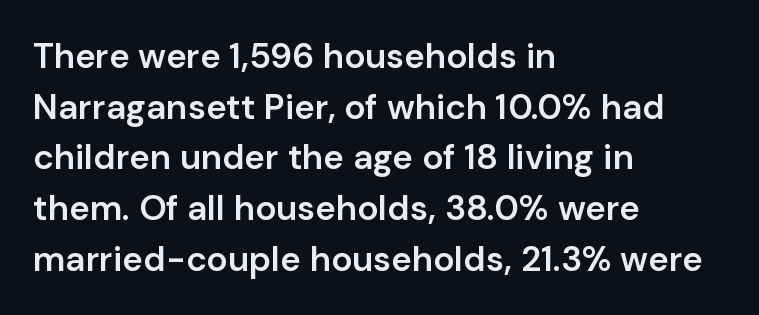
Q: Is the text bold? A: Semi-bold.
Q: Is the text italic (slanted)? A: No, it is upright.
Q: Is the typeface a serif or a sans-serif typeface? A: Sans-serif.
Q: Is the text underlined? A: No.
Q: How is the paragraph aligned? A: Left-aligned.
Q: Is the spacing between letters normal or unusually wide? A: Normal.
Q: Is the spacing between lines tight, normal or loose? A: Normal.
Q: Width (condensed, normal, or wide)? A: Normal.
Q: Stroke contrast? A: Low.
Q: x-height? A: Medium.
Q: Monospaced? A: No.
